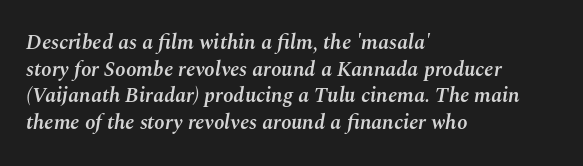
Q: Is the text bold? A: Semi-bold.
Q: Is the text italic (slanted)? A: Yes, it leans right by about 10 degrees.
Q: Is the text underlined? A: No.
Q: How is the paragraph aligned? A: Left-aligned.
Q: Is the spacing between letters normal or unusually wide? A: Normal.
Q: Is the spacing between lines tight, normal or loose? A: Normal.
